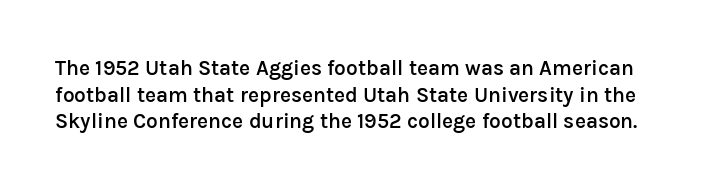
{"italic": "no", "bold": "semi", "underline": "no", "line_spacing": "normal", "line_spacing_ratio": 1.27, "letter_spacing": "normal", "letter_spacing_em": 0.0, "glyph_px": 21}
